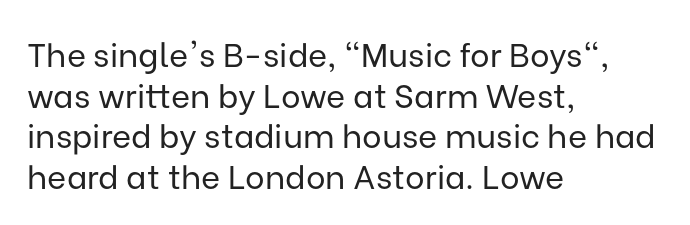
The image shows 33 px regular-weight sans-serif type, upright; set left-aligned, line spacing 1.23x, normal letter spacing, not underlined; low stroke contrast and a medium x-height.
